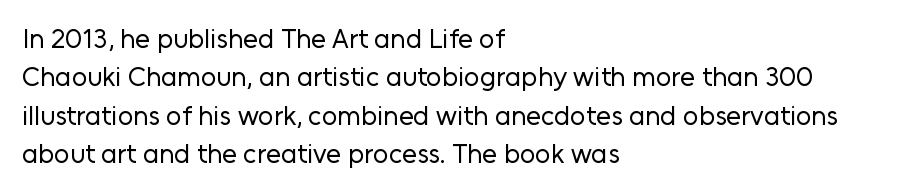
The image shows 27 px text type, upright; set left-aligned, normal line spacing (1.42x), normal letter spacing, not underlined.
